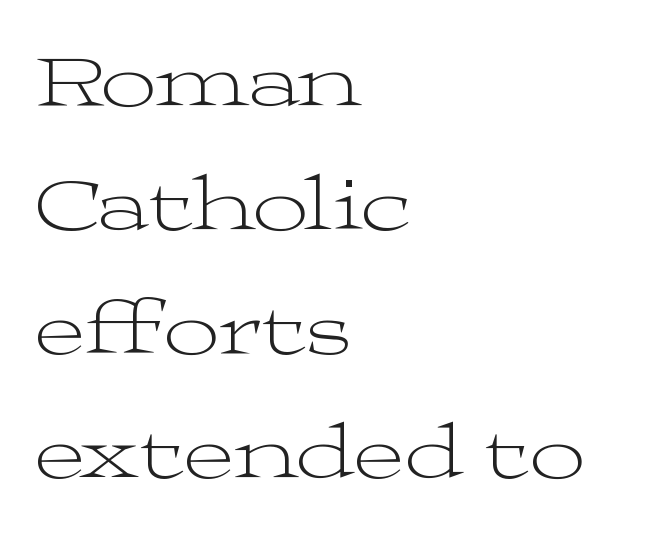
Q: Is the text bold? A: No.
Q: Is the text italic (slanted)? A: No, it is upright.
Q: Is the typeface a serif or a sans-serif typeface? A: Serif.
Q: Is the text underlined? A: No.
Q: How is the paragraph aligned? A: Left-aligned.
Q: Is the spacing between letters normal or unusually wide? A: Normal.
Q: Is the spacing between lines tight, normal or loose? A: Normal.
Q: Width (condensed, normal, or wide)? A: Wide.
Q: Stroke contrast? A: Medium.
Q: x-height? A: Medium.
Q: Monospaced? A: No.
